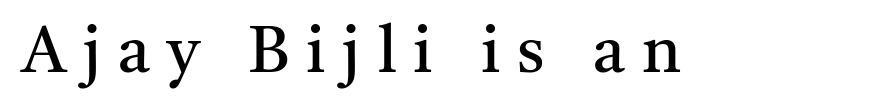
The image shows 65 px regular-weight serif type, upright; set unusually wide letter spacing (+0.26 em), not underlined; medium stroke contrast and a medium x-height.
